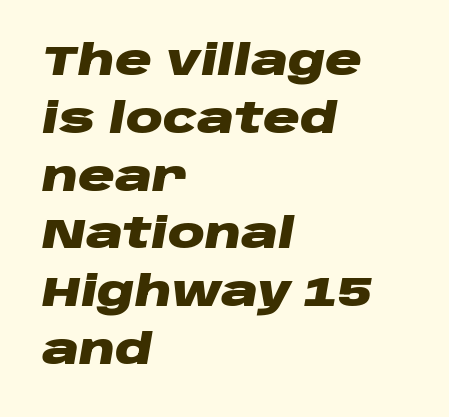
The image shows 41 px heavy, wide type, italic (leaning right); set left-aligned, normal line spacing (1.41x), normal letter spacing, not underlined; low stroke contrast and a large x-height.
